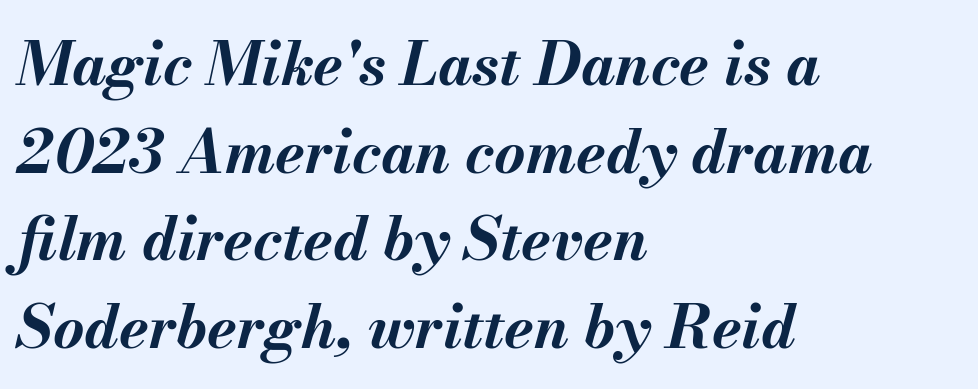
Q: Is the text bold? A: Yes.
Q: Is the text italic (slanted)? A: Yes, it leans right by about 13 degrees.
Q: Is the text underlined? A: No.
Q: How is the paragraph aligned? A: Left-aligned.
Q: Is the spacing between letters normal or unusually wide? A: Normal.
Q: Is the spacing between lines tight, normal or loose? A: Normal.
Q: Width (condensed, normal, or wide)? A: Normal.
Q: Stroke contrast? A: Medium.
Q: x-height? A: Small.
Q: Monospaced? A: No.
